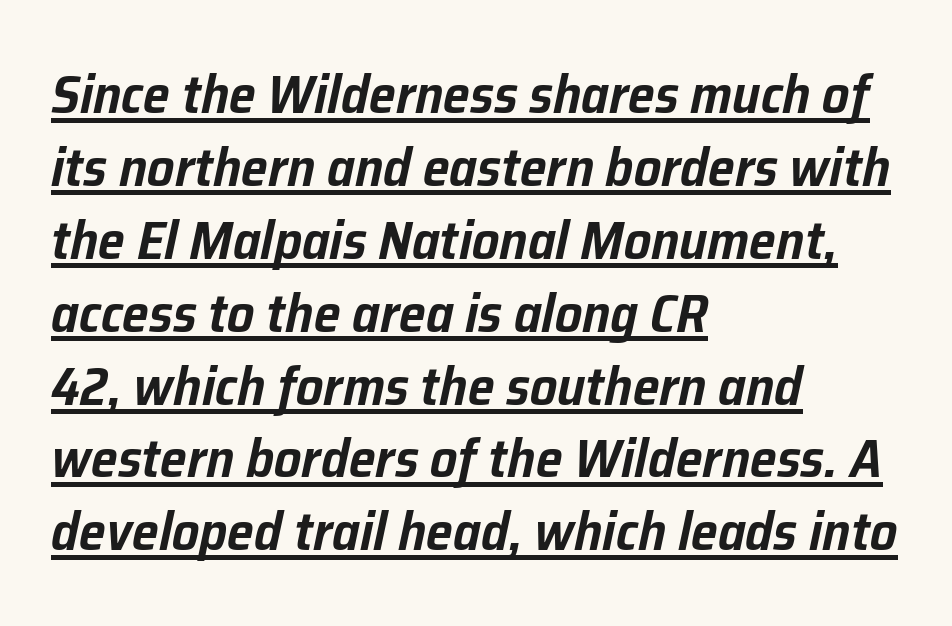
Q: Is the text italic (slanted)? A: Yes, it leans right by about 12 degrees.
Q: Is the text underlined? A: Yes.
Q: How is the paragraph aligned? A: Left-aligned.
Q: Is the spacing between letters normal or unusually wide? A: Normal.
Q: Is the spacing between lines tight, normal or loose? A: Normal.
Q: Width (condensed, normal, or wide)? A: Normal.
Q: Stroke contrast? A: Low.
Q: x-height? A: Medium.
Q: Monospaced? A: No.
